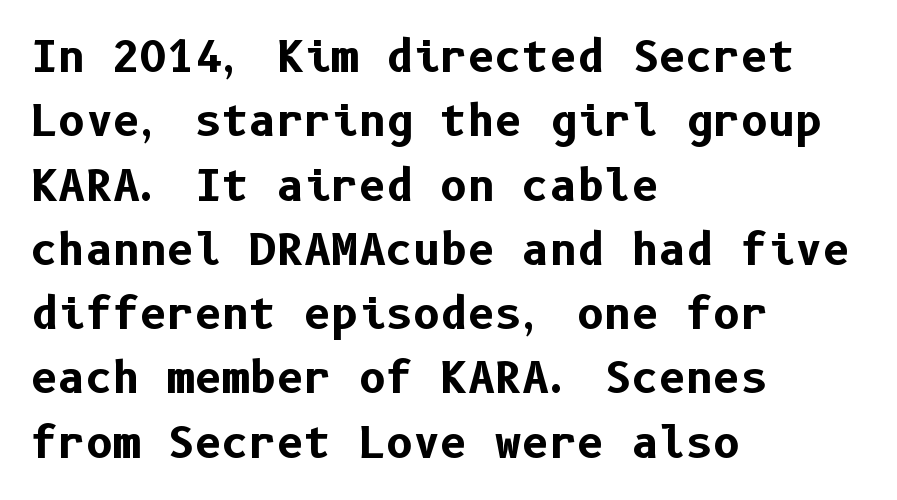
Underlining? Definitely not there. Posture: vertical. The ragged edge is on the right, which tells us the setting is flush left. A full-strength bold gives these letters their thick strokes. Nothing sits at the stroke ends, so this counts as sans-serif.
